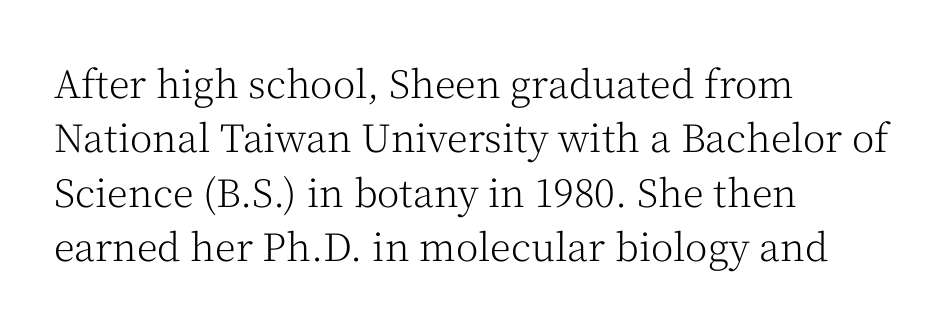
The line texture is even and compact thanks to regular tracking. Weight: in the light-to-regular range. Vertically, the passage feels balanced, rows spaced as you'd expect. I'd call this a serif setting — the letters wear small feet.
